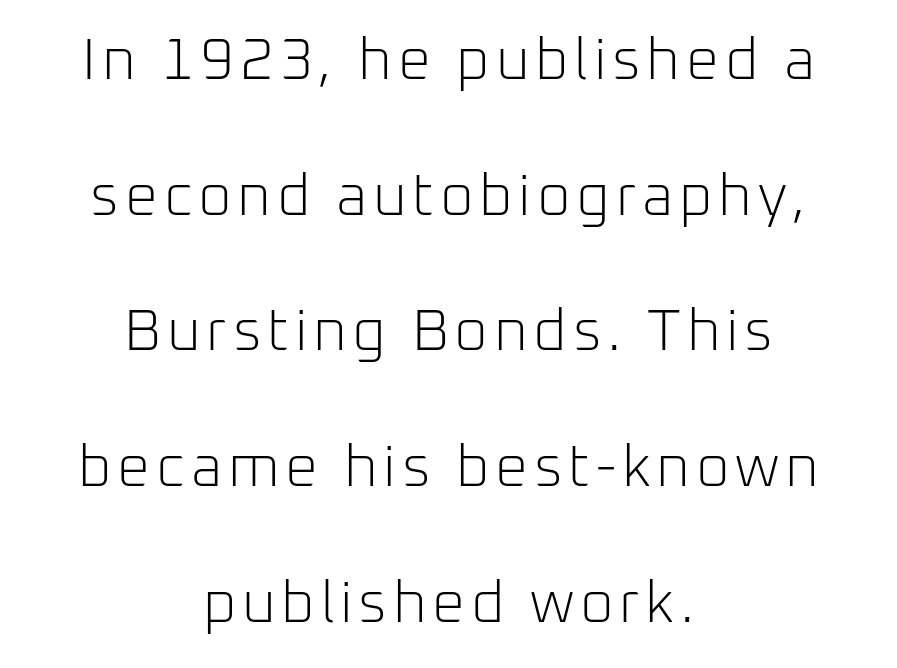
How would I describe the line gaps? Wide and relaxed. The text was rendered using a sans face with plain stroke endings. Varying glyph widths throughout — classic text-font behaviour. Beneath every word, the page is bare.
